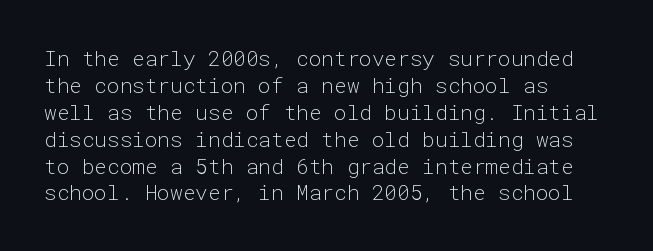
These lines keep a tight, regular rhythm from letter to letter. The rows are spaced the way most documents space them. Nothing heavy about these letters — not bold at all. A roman cut, with each character standing at attention. Check under the words: just untouched page. All the whitespace from short lines collects on the right.
